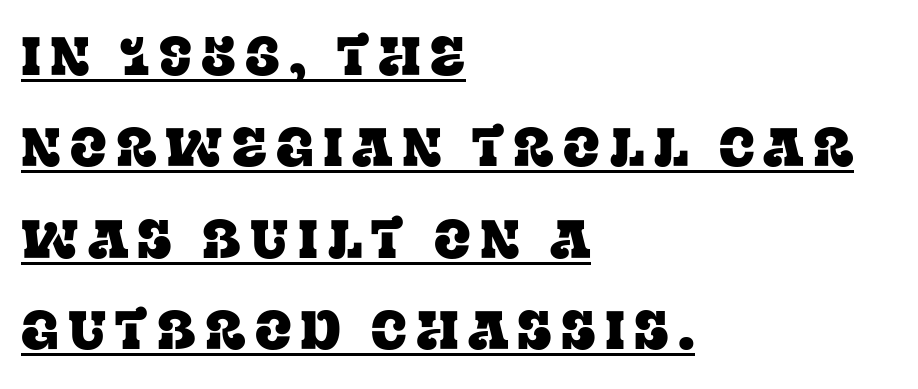
{"serif": "yes", "italic": "no", "width": "normal", "stroke_contrast": "low", "x_height": "large", "monospaced": "no", "underline": "yes", "align": "left", "line_spacing": "normal", "line_spacing_ratio": 1.69, "glyph_px": 54}
